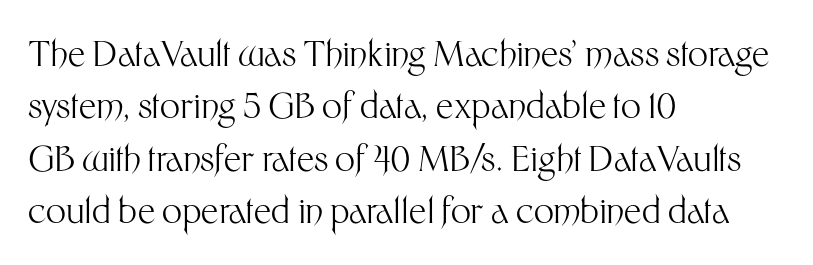
{"serif": "no", "italic": "no", "bold": "no", "weight": "light", "width": "normal", "stroke_contrast": "medium", "x_height": "medium", "monospaced": "no", "underline": "no", "align": "left", "line_spacing": "normal", "line_spacing_ratio": 1.5, "letter_spacing": "normal", "letter_spacing_em": 0.0, "glyph_px": 35}
